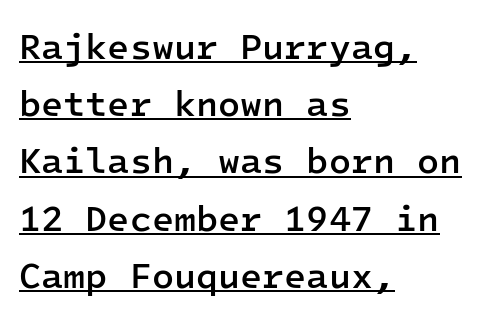
Decoration check: the copy is underlined. Observe the ordinary spacing: letters are neighbours, not strangers. This rendering employs a face without finishing strokes, i.e., a sans-serif. Upright lettering throughout. Students, this is semibold: more ink than regular, less than bold. Casual observation: everything's shoved over to the left.
